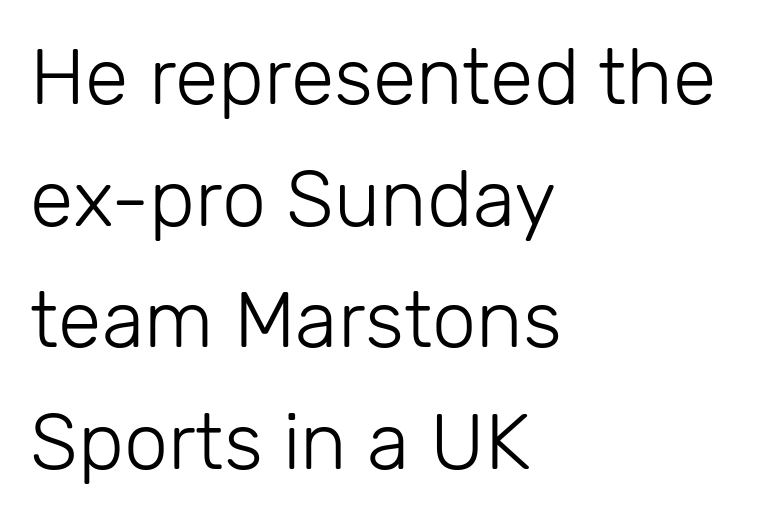
The image shows 79 px light sans-serif type, upright; set left-aligned, normal line spacing (1.54x), normal letter spacing, not underlined; low stroke contrast and a medium x-height.
